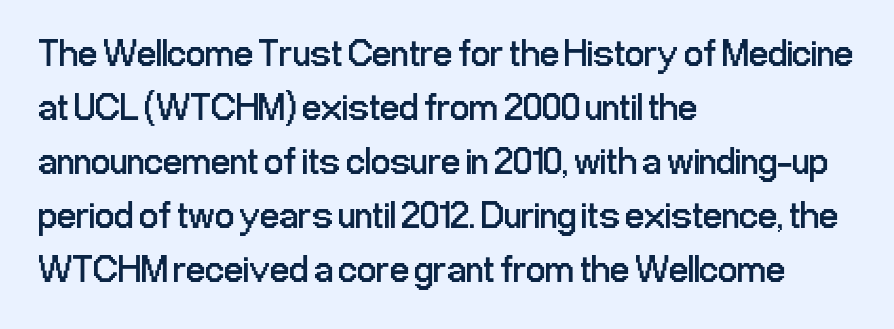
The face used here is rendered with its standard letterfit. Clear beneath every line of the passage. The leading is moderate, giving the passage an even texture. The typography opts for an upright posture over an oblique one.
